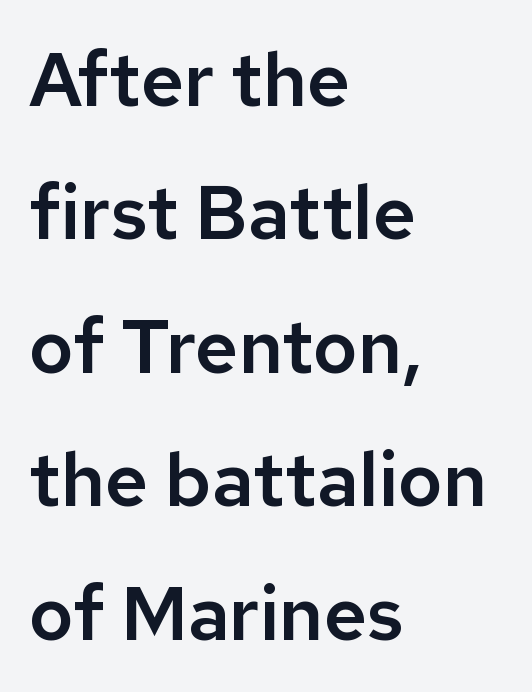
Q: Is the text italic (slanted)? A: No, it is upright.
Q: Is the typeface a serif or a sans-serif typeface? A: Sans-serif.
Q: Is the text underlined? A: No.
Q: How is the paragraph aligned? A: Left-aligned.
Q: Is the spacing between letters normal or unusually wide? A: Normal.
Q: Width (condensed, normal, or wide)? A: Normal.
Q: Stroke contrast? A: Low.
Q: x-height? A: Medium.
Q: Monospaced? A: No.
